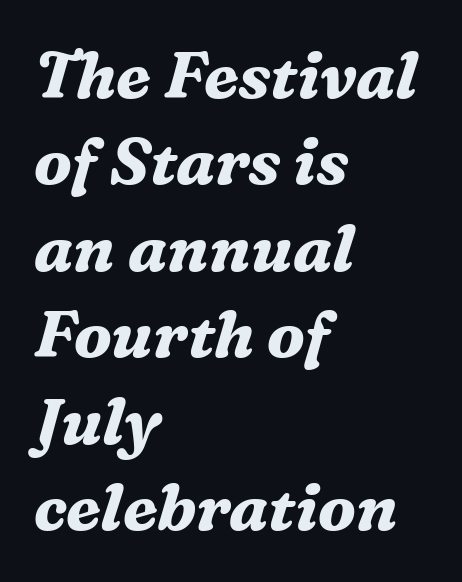
Q: Is the text bold? A: Yes.
Q: Is the text italic (slanted)? A: Yes, it leans right by about 16 degrees.
Q: Is the typeface a serif or a sans-serif typeface? A: Serif.
Q: Is the text underlined? A: No.
Q: How is the paragraph aligned? A: Left-aligned.
Q: Is the spacing between letters normal or unusually wide? A: Normal.
Q: Is the spacing between lines tight, normal or loose? A: Normal.
Q: Width (condensed, normal, or wide)? A: Normal.
Q: Stroke contrast? A: Medium.
Q: x-height? A: Medium.
Q: Monospaced? A: No.
